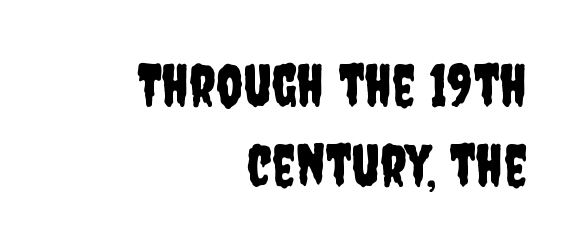
The image shows 58 px condensed sans-serif type, upright; set right-aligned, normal line spacing (1.38x), normal letter spacing, not underlined; low stroke contrast and a large x-height.
